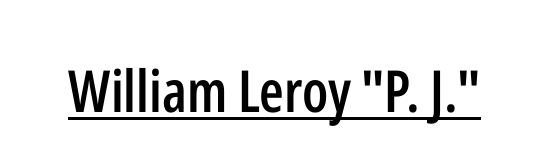
Q: Is the text bold? A: Semi-bold.
Q: Is the text italic (slanted)? A: No, it is upright.
Q: Is the typeface a serif or a sans-serif typeface? A: Sans-serif.
Q: Is the text underlined? A: Yes.
Q: Is the spacing between letters normal or unusually wide? A: Normal.
Q: Width (condensed, normal, or wide)? A: Condensed.
Q: Stroke contrast? A: Low.
Q: x-height? A: Medium.
Q: Monospaced? A: No.
